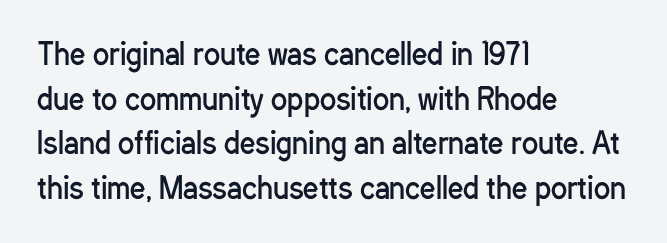
Q: Is the text bold? A: No.
Q: Is the text italic (slanted)? A: No, it is upright.
Q: Is the typeface a serif or a sans-serif typeface? A: Sans-serif.
Q: Is the text underlined? A: No.
Q: How is the paragraph aligned? A: Left-aligned.
Q: Is the spacing between letters normal or unusually wide? A: Normal.
Q: Is the spacing between lines tight, normal or loose? A: Normal.
Q: Width (condensed, normal, or wide)? A: Condensed.
Q: Stroke contrast? A: Low.
Q: x-height? A: Medium.
Q: Monospaced? A: No.
